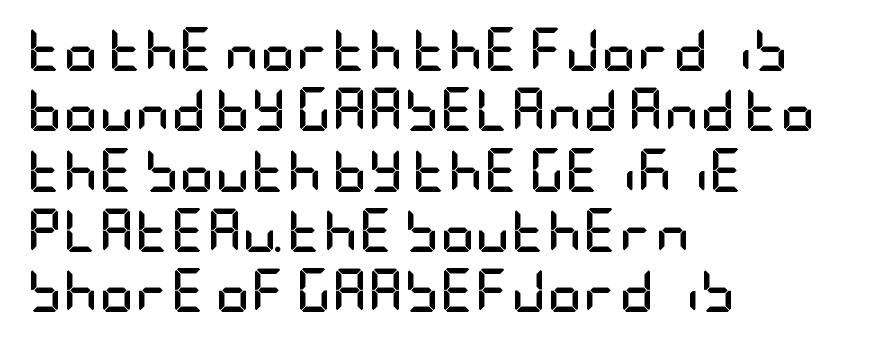
The image shows 44 px semibold, condensed sans-serif type, upright; set left-aligned, normal line spacing (1.37x), normal letter spacing, not underlined; low stroke contrast and a large x-height.
